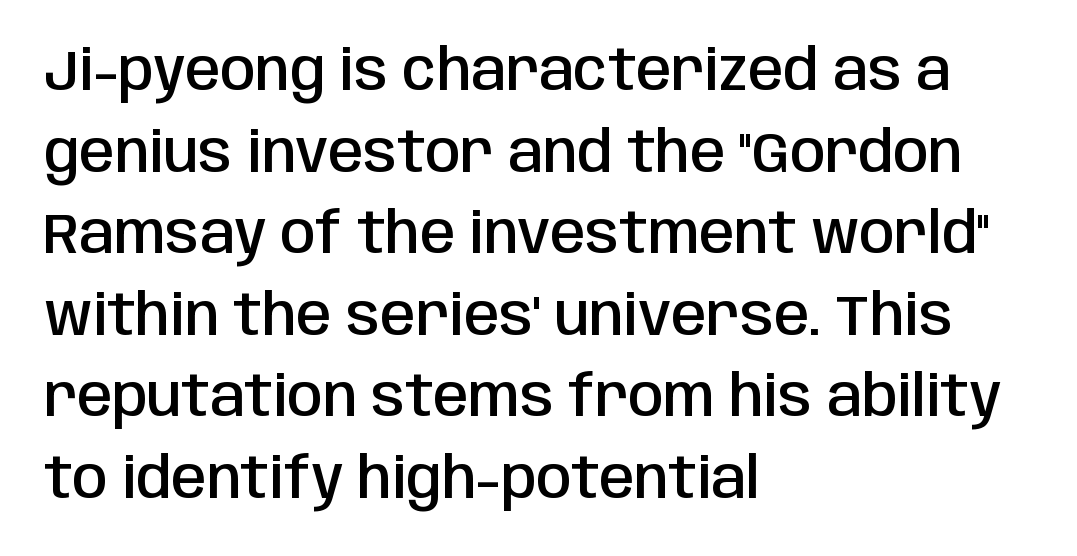
Q: Is the text bold? A: Semi-bold.
Q: Is the text italic (slanted)? A: No, it is upright.
Q: Is the typeface a serif or a sans-serif typeface? A: Sans-serif.
Q: Is the text underlined? A: No.
Q: How is the paragraph aligned? A: Left-aligned.
Q: Is the spacing between letters normal or unusually wide? A: Normal.
Q: Is the spacing between lines tight, normal or loose? A: Normal.
Q: Width (condensed, normal, or wide)? A: Condensed.
Q: Stroke contrast? A: Low.
Q: x-height? A: Large.
Q: Monospaced? A: No.
